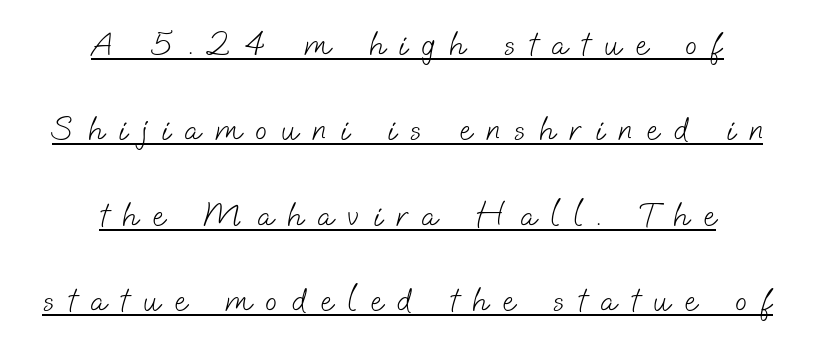
Stem width sits at or under what a default text font uses. Does extra space separate the letters? Yes, quite a lot of it. Leftover space on each line is divided equally before and after the words. Does the leading feel generous? Absolutely, it's lavish.
